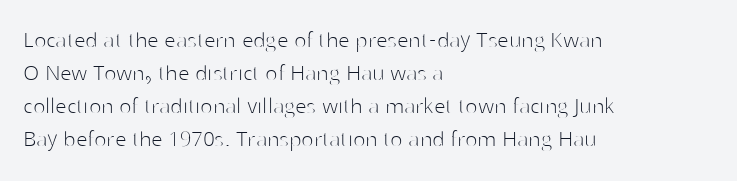
Q: Is the text bold? A: No.
Q: Is the text italic (slanted)? A: No, it is upright.
Q: Is the text underlined? A: No.
Q: How is the paragraph aligned? A: Left-aligned.
Q: Is the spacing between letters normal or unusually wide? A: Normal.
Q: Is the spacing between lines tight, normal or loose? A: Normal.
